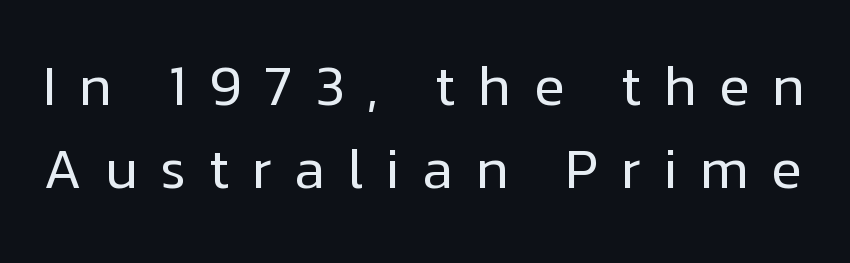
Q: Is the text bold? A: No.
Q: Is the text italic (slanted)? A: No, it is upright.
Q: Is the typeface a serif or a sans-serif typeface? A: Sans-serif.
Q: Is the text underlined? A: No.
Q: Is the spacing between letters normal or unusually wide? A: Unusually wide.
Q: Is the spacing between lines tight, normal or loose? A: Normal.
Q: Width (condensed, normal, or wide)? A: Normal.
Q: Stroke contrast? A: Low.
Q: x-height? A: Medium.
Q: Monospaced? A: No.
